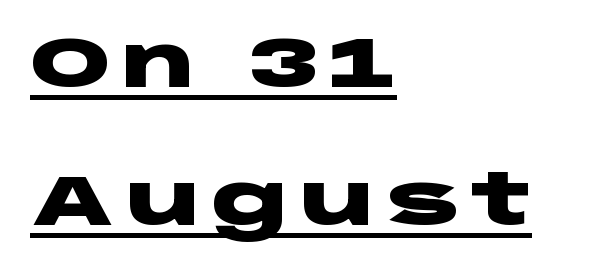
Q: Is the text bold? A: Yes.
Q: Is the text italic (slanted)? A: No, it is upright.
Q: Is the typeface a serif or a sans-serif typeface? A: Sans-serif.
Q: Is the text underlined? A: Yes.
Q: How is the paragraph aligned? A: Left-aligned.
Q: Is the spacing between lines tight, normal or loose? A: Loose.
Q: Width (condensed, normal, or wide)? A: Wide.
Q: Stroke contrast? A: Low.
Q: x-height? A: Large.
Q: Monospaced? A: No.
